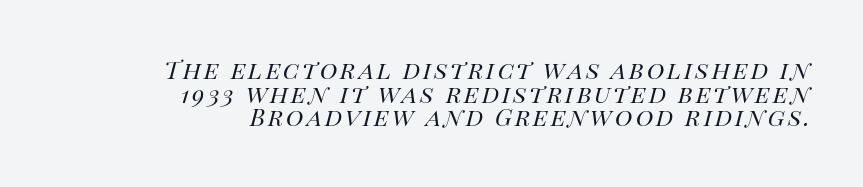
{"italic": "yes", "lean": "right", "slant_degrees": 14, "bold": "no", "underline": "no", "align": "right", "line_spacing": "tight", "line_spacing_ratio": 0.98, "glyph_px": 24}
